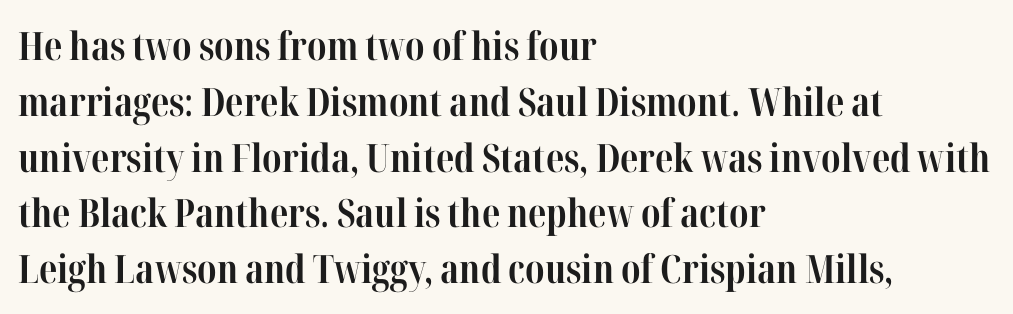
Where is the straight margin? On the left. The vertical gap from one line to the next is medium. A dark, heavy texture on the line: the type is bold. The characters display serif detailing at their extremities.
